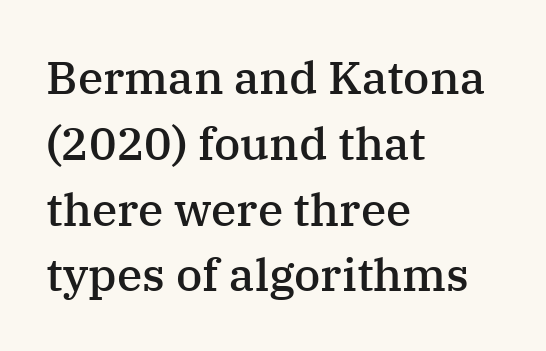
The image shows 46 px semibold serif type, upright; set left-aligned, normal line spacing (1.43x), normal letter spacing, not underlined; medium stroke contrast and a medium x-height.
